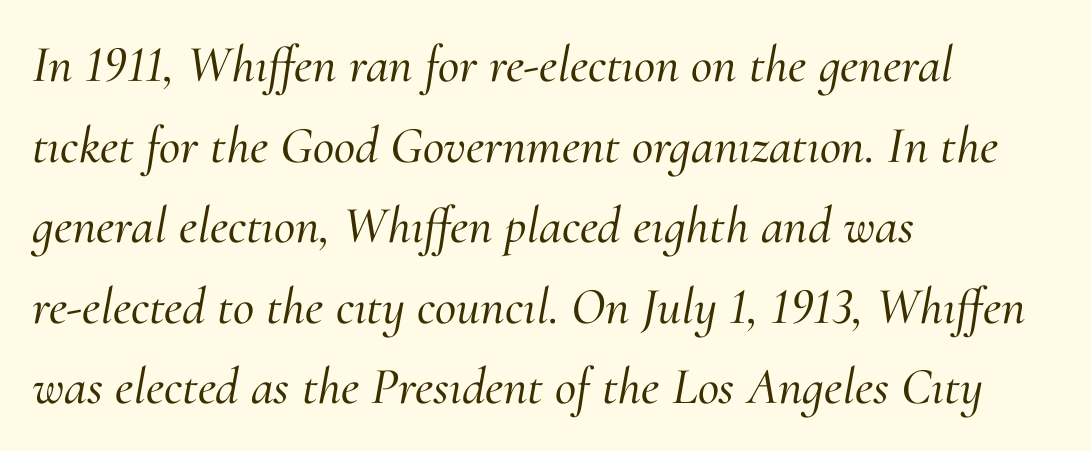
The letters advance in unequal steps, a hallmark of proportional type. Check under the words: just untouched page. Italic? Definitely — the glyphs are oblique. What's the leading like? Ordinary, nothing unusual. Tracking here is standard; glyphs follow each other at the usual distance.
